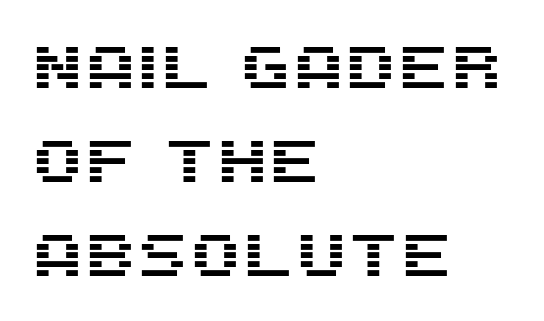
The image shows 60 px sans-serif type, upright; set left-aligned, normal line spacing (1.57x), normal letter spacing, not underlined; medium stroke contrast and a large x-height.
